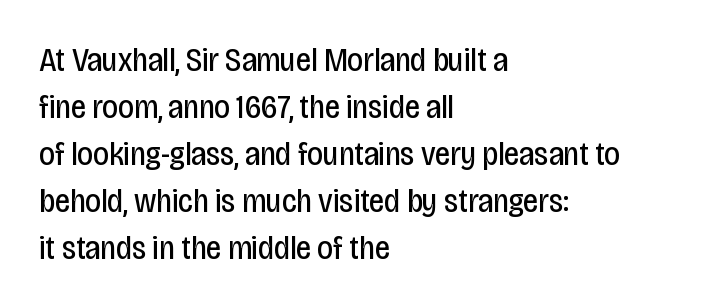
{"serif": "no", "italic": "no", "bold": "no", "weight": "regular", "width": "condensed", "stroke_contrast": "low", "x_height": "large", "monospaced": "no", "underline": "no", "align": "left", "line_spacing": "normal", "line_spacing_ratio": 1.38, "letter_spacing": "normal", "letter_spacing_em": 0.0, "glyph_px": 34}
